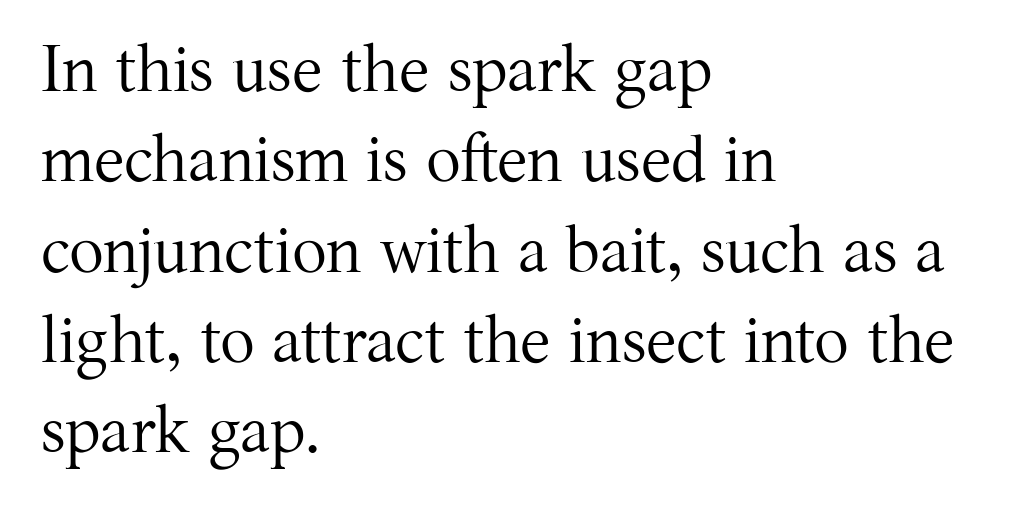
The ragged edge is on the right, which tells us the setting is flush left. Font category for this specimen: serif. Descenders are the only things crossing below the line. Italic? Not at all — the glyphs are vertical.
